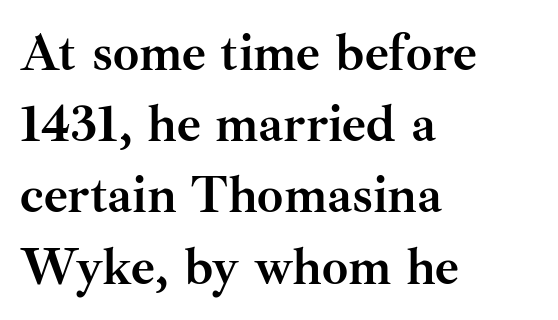
{"serif": "yes", "italic": "no", "bold": "yes", "weight": "semibold", "width": "normal", "stroke_contrast": "medium", "x_height": "small", "monospaced": "no", "underline": "no", "align": "left", "line_spacing": "normal", "line_spacing_ratio": 1.37, "letter_spacing": "normal", "letter_spacing_em": 0.0, "glyph_px": 52}
